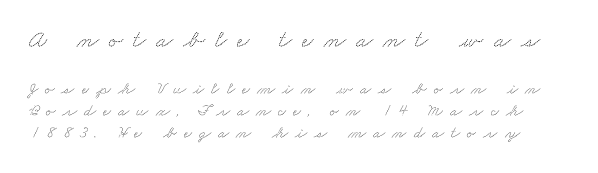
{"underline": "no", "line_spacing": "normal", "line_spacing_ratio": 1.29, "letter_spacing": "wide", "letter_spacing_em": 0.41, "larger_block": "first", "size_ratio": 1.47, "glyph_px": 25}
